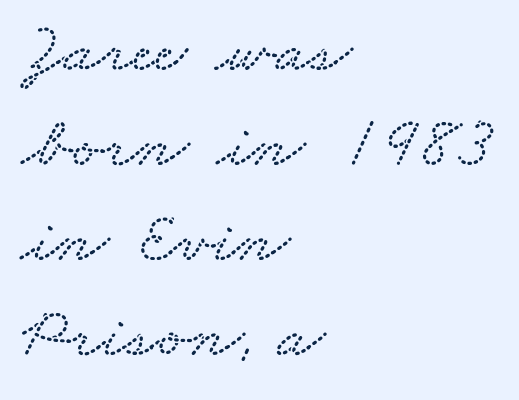
These lines are rendered in a variable-pitch font. Anything drawn beneath the words? Only blank space. The tracking reads as untouched default to a designer's eye. The rows are spaced the way most documents space them. Short and long lines alike share a common starting point at left.
